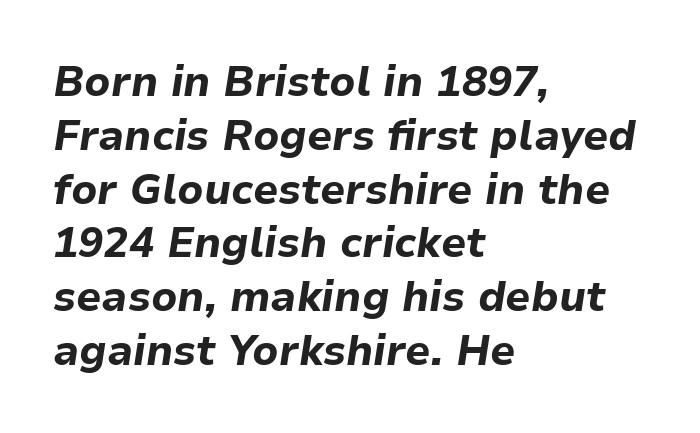
Q: Is the text bold? A: Yes.
Q: Is the text italic (slanted)? A: Yes, it leans right by about 9 degrees.
Q: Is the text underlined? A: No.
Q: How is the paragraph aligned? A: Left-aligned.
Q: Is the spacing between letters normal or unusually wide? A: Normal.
Q: Is the spacing between lines tight, normal or loose? A: Normal.
Q: Width (condensed, normal, or wide)? A: Normal.
Q: Stroke contrast? A: Low.
Q: x-height? A: Medium.
Q: Monospaced? A: No.
